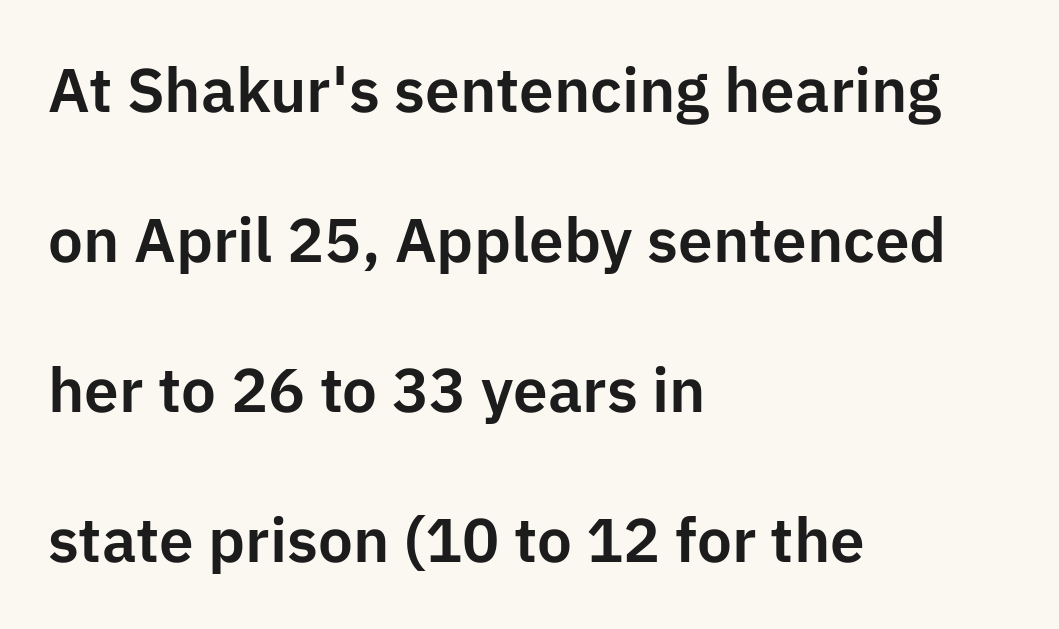
{"serif": "no", "italic": "no", "width": "normal", "stroke_contrast": "low", "x_height": "medium", "monospaced": "no", "underline": "no", "align": "left", "line_spacing": "loose", "line_spacing_ratio": 2.42, "letter_spacing": "normal", "letter_spacing_em": 0.0, "glyph_px": 62}
